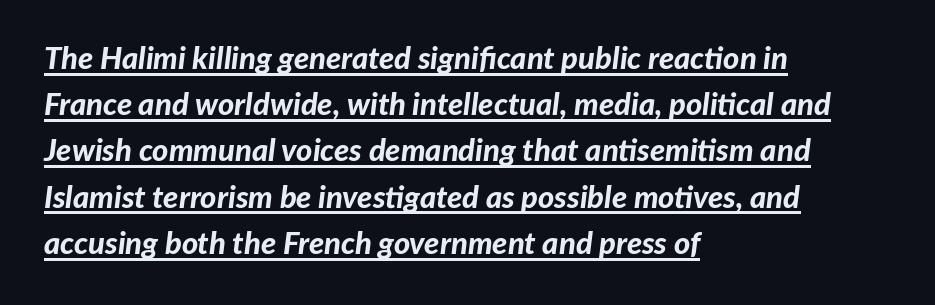
{"italic": "yes", "lean": "right", "slant_degrees": 7, "bold": "yes", "weight": "bold", "width": "normal", "stroke_contrast": "low", "x_height": "medium", "monospaced": "no", "underline": "yes", "align": "left", "line_spacing": "normal", "line_spacing_ratio": 1.49, "letter_spacing": "normal", "letter_spacing_em": 0.0, "glyph_px": 31}
